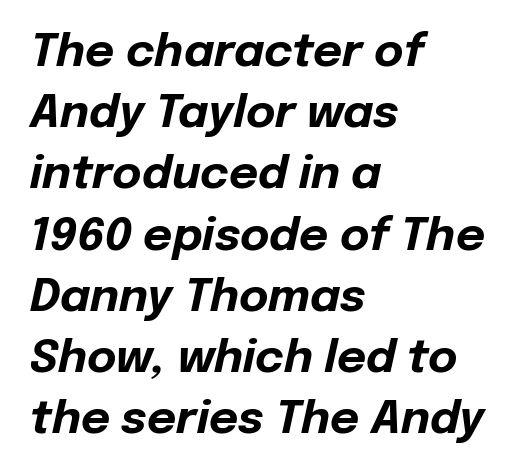
Q: Is the text bold? A: Yes.
Q: Is the text italic (slanted)? A: Yes, it leans right by about 12 degrees.
Q: Is the text underlined? A: No.
Q: How is the paragraph aligned? A: Left-aligned.
Q: Is the spacing between letters normal or unusually wide? A: Normal.
Q: Is the spacing between lines tight, normal or loose? A: Normal.
Q: Width (condensed, normal, or wide)? A: Normal.
Q: Stroke contrast? A: Low.
Q: x-height? A: Medium.
Q: Monospaced? A: No.
